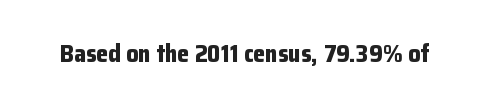
{"italic": "no", "bold": "yes", "underline": "no", "letter_spacing": "normal", "letter_spacing_em": 0.0, "glyph_px": 24}
